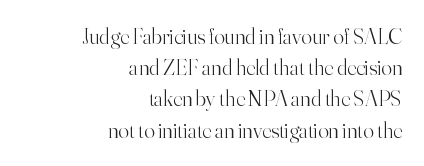
The image shows 22 px text type, upright; set right-aligned, normal line spacing (1.42x), normal letter spacing, not underlined.
